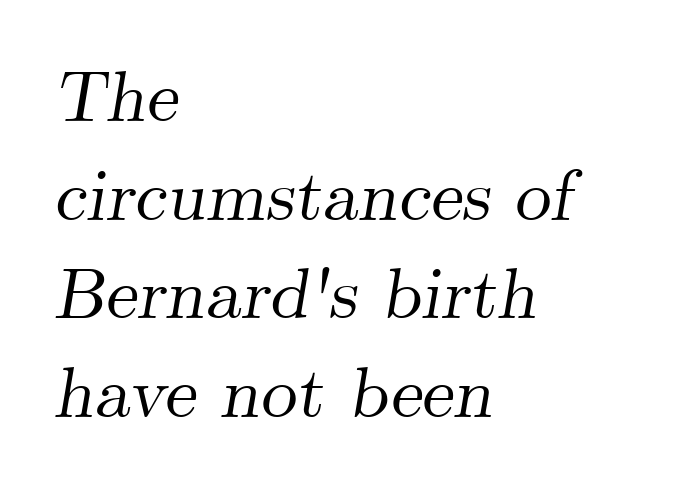
The image shows 72 px serif type, italic (leaning right); set left-aligned, normal line spacing (1.37x), normal letter spacing, not underlined; medium stroke contrast and a small x-height.
